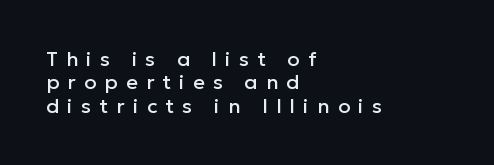
Just letters on the line, the space beneath them empty. Do the letters lean? They stand straight. The passage is arranged the way most books set body copy — flush left. The face used here is rendered with a markedly widened letterfit.
